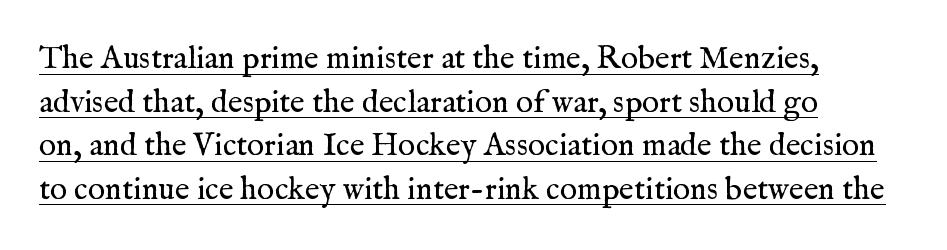
{"serif": "yes", "italic": "no", "bold": "no", "weight": "regular", "width": "normal", "stroke_contrast": "medium", "x_height": "medium", "monospaced": "no", "underline": "yes", "align": "left", "line_spacing": "normal", "line_spacing_ratio": 1.36, "letter_spacing": "normal", "letter_spacing_em": 0.0, "glyph_px": 32}
